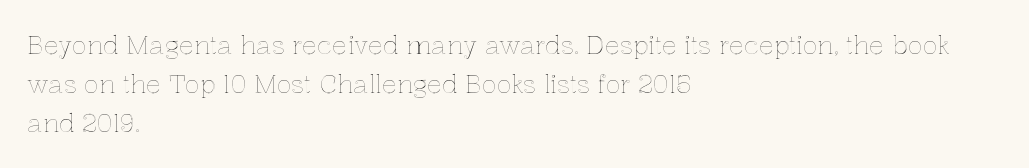
Q: Is the text italic (slanted)? A: No, it is upright.
Q: Is the text underlined? A: No.
Q: How is the paragraph aligned? A: Left-aligned.
Q: Is the spacing between letters normal or unusually wide? A: Normal.
Q: Is the spacing between lines tight, normal or loose? A: Normal.
